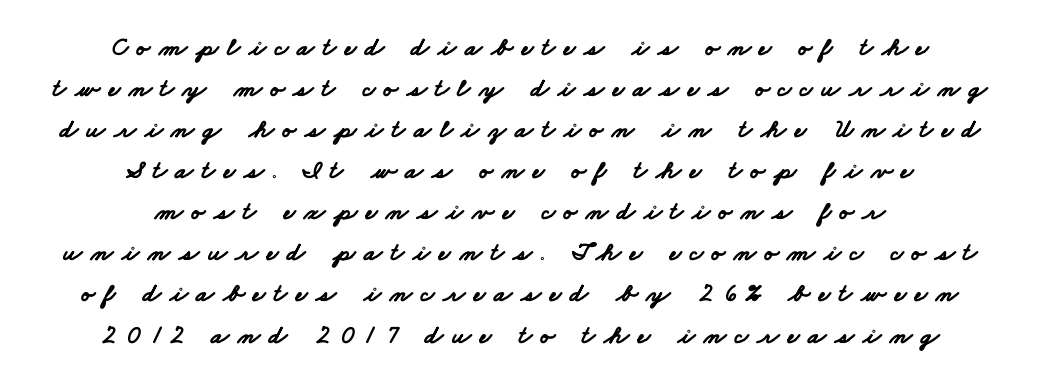
Strokes here are thick enough to call this a true bold. The string is rendered with underlining switched off. Successive baselines arrive at the customary interval. The paragraph shown floats in the horizontal middle. Caption: expanded tracking, letters set apart.
